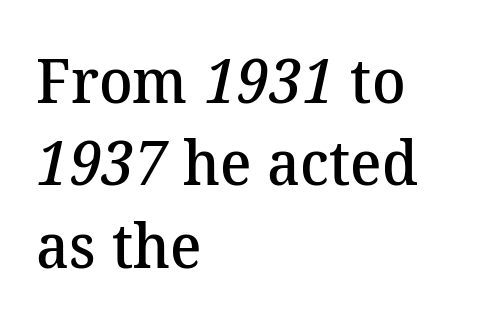
Q: Is the text bold? A: Semi-bold.
Q: Is the typeface a serif or a sans-serif typeface? A: Serif.
Q: Is the text underlined? A: No.
Q: How is the paragraph aligned? A: Left-aligned.
Q: Is the spacing between letters normal or unusually wide? A: Normal.
Q: Is the spacing between lines tight, normal or loose? A: Normal.
Q: Width (condensed, normal, or wide)? A: Normal.
Q: Stroke contrast? A: Medium.
Q: x-height? A: Medium.
Q: Monospaced? A: No.
